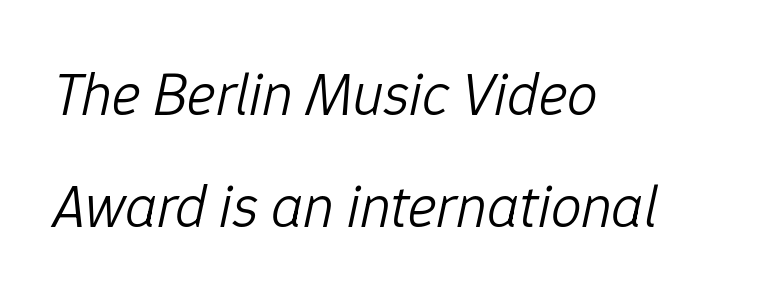
Q: Is the text bold? A: No.
Q: Is the text italic (slanted)? A: Yes, it leans right by about 12 degrees.
Q: Is the text underlined? A: No.
Q: How is the paragraph aligned? A: Left-aligned.
Q: Is the spacing between letters normal or unusually wide? A: Normal.
Q: Width (condensed, normal, or wide)? A: Normal.
Q: Stroke contrast? A: Low.
Q: x-height? A: Medium.
Q: Monospaced? A: No.
